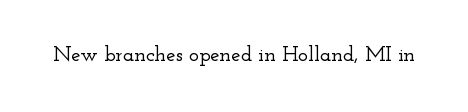
Q: Is the text italic (slanted)? A: No, it is upright.
Q: Is the text underlined? A: No.
Q: Is the spacing between letters normal or unusually wide? A: Normal.
